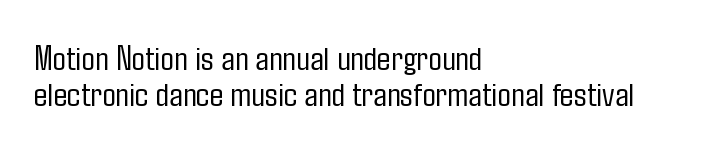
The image shows 36 px light, condensed sans-serif type, upright; set left-aligned, tight line spacing (1.01x), normal letter spacing, not underlined; low stroke contrast and a medium x-height.
